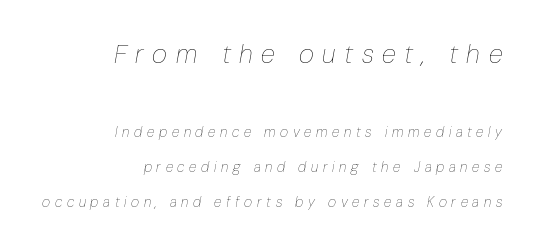
The image shows 26 px text type, italic (leaning right); set right-aligned, loose line spacing (2.5x), unusually wide letter spacing (+0.33 em), not underlined; the first (top) block is 1.86x larger.
